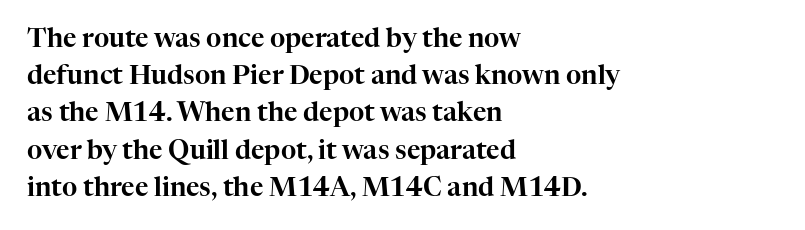
{"italic": "no", "underline": "no", "align": "left", "line_spacing": "normal", "line_spacing_ratio": 1.43, "letter_spacing": "normal", "letter_spacing_em": 0.0, "glyph_px": 26}
